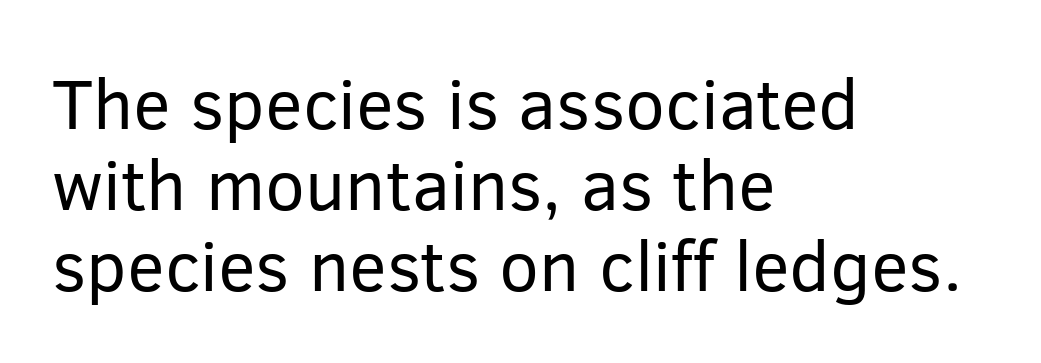
{"serif": "no", "italic": "no", "bold": "no", "weight": "regular", "width": "normal", "stroke_contrast": "low", "x_height": "medium", "monospaced": "no", "underline": "no", "align": "left", "line_spacing": "tight", "line_spacing_ratio": 1.14, "letter_spacing": "normal", "letter_spacing_em": 0.0, "glyph_px": 71}
